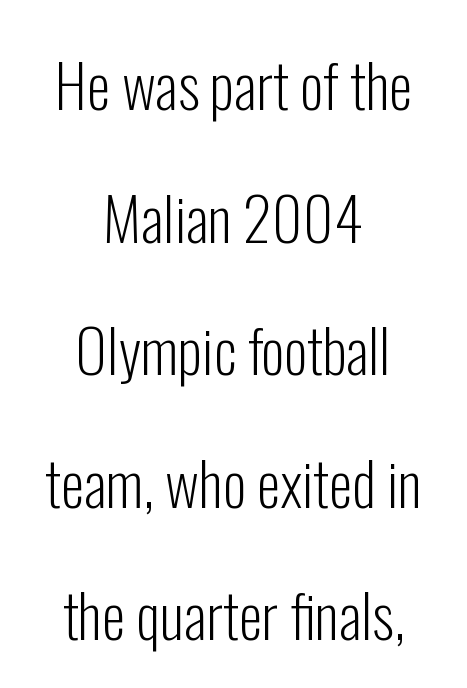
{"serif": "no", "italic": "no", "bold": "no", "weight": "light", "width": "condensed", "stroke_contrast": "low", "x_height": "medium", "monospaced": "no", "underline": "no", "align": "center", "line_spacing": "loose", "line_spacing_ratio": 2.21, "letter_spacing": "normal", "letter_spacing_em": 0.0, "glyph_px": 60}
